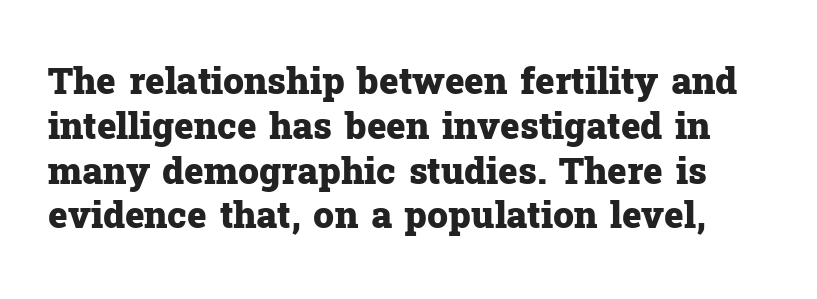
{"serif": "yes", "italic": "no", "bold": "yes", "weight": "heavy", "width": "normal", "stroke_contrast": "low", "x_height": "medium", "monospaced": "no", "underline": "no", "line_spacing_ratio": 1.21, "letter_spacing": "normal", "letter_spacing_em": 0.0, "glyph_px": 37}
